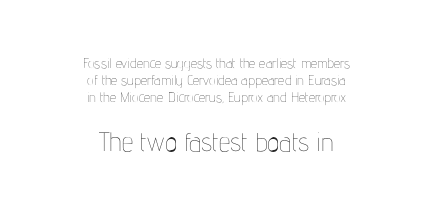
The image shows 26 px text type, upright; set centered, line spacing 1.2x, normal letter spacing, not underlined; the second (bottom) block is 1.86x larger.
